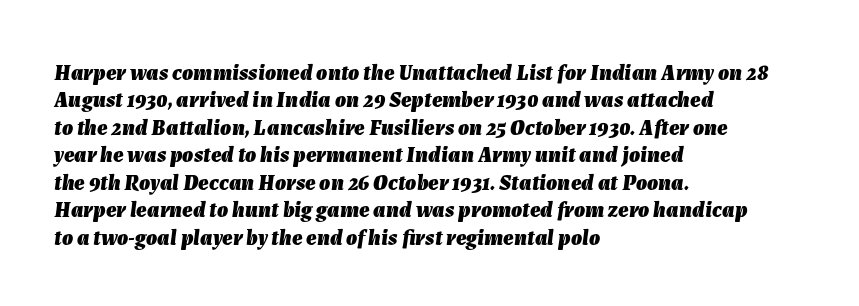
Q: Is the text bold? A: Yes.
Q: Is the text italic (slanted)? A: Yes, it leans right by about 7 degrees.
Q: Is the text underlined? A: No.
Q: How is the paragraph aligned? A: Left-aligned.
Q: Is the spacing between letters normal or unusually wide? A: Normal.
Q: Is the spacing between lines tight, normal or loose? A: Normal.
